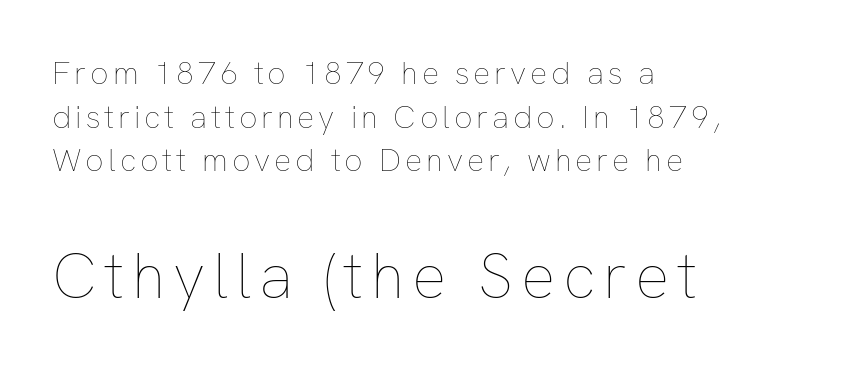
{"italic": "no", "bold": "no", "weight": "thin", "width": "normal", "stroke_contrast": "low", "x_height": "medium", "monospaced": "no", "underline": "no", "align": "left", "line_spacing": "normal", "line_spacing_ratio": 1.36, "larger_block": "second", "size_ratio": 2.0, "glyph_px": 64}
